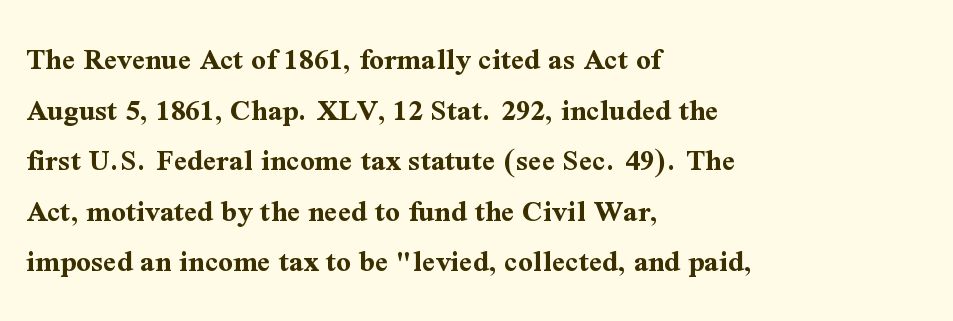
{"serif": "yes", "italic": "no", "bold": "yes", "weight": "bold", "width": "normal", "stroke_contrast": "medium", "x_height": "medium", "monospaced": "no", "underline": "no", "align": "left", "line_spacing": "normal", "line_spacing_ratio": 1.58, "letter_spacing": "normal", "letter_spacing_em": 0.0, "glyph_px": 32}
